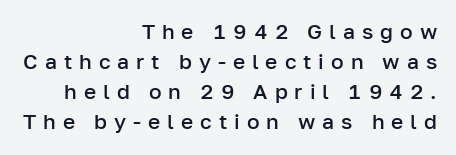
The image shows 21 px text type, upright; set right-aligned, normal line spacing (1.43x), unusually wide letter spacing (+0.33 em), not underlined.
